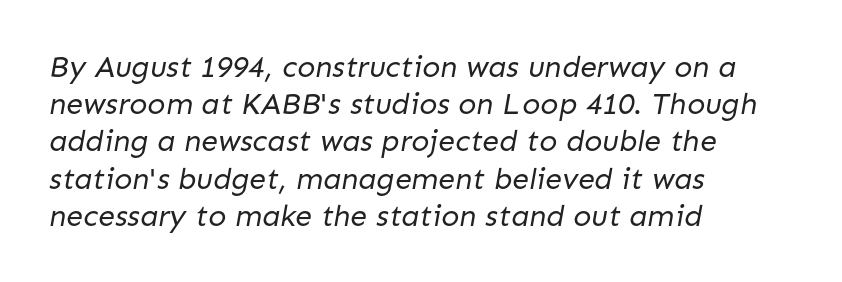
Q: Is the text bold? A: No.
Q: Is the typeface a serif or a sans-serif typeface? A: Sans-serif.
Q: Is the text underlined? A: No.
Q: How is the paragraph aligned? A: Left-aligned.
Q: Is the spacing between letters normal or unusually wide? A: Normal.
Q: Width (condensed, normal, or wide)? A: Normal.
Q: Stroke contrast? A: Low.
Q: x-height? A: Medium.
Q: Monospaced? A: No.
